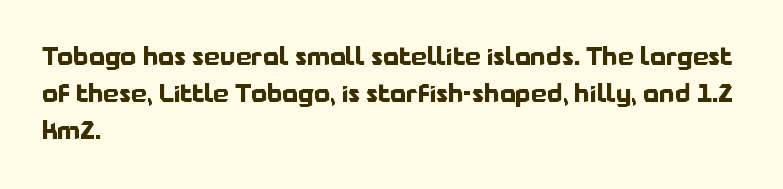
The image shows 25 px bold type, upright; set left-aligned, normal line spacing (1.48x), normal letter spacing, not underlined.
